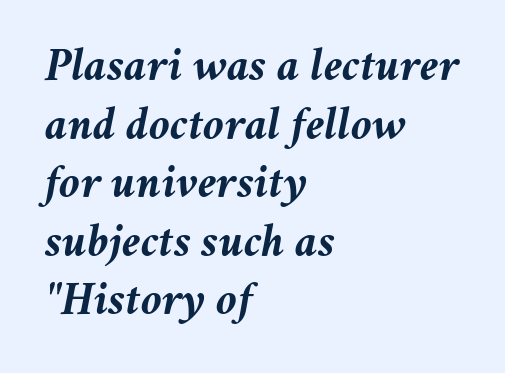
Q: Is the text bold? A: Yes.
Q: Is the text italic (slanted)? A: Yes, it leans right by about 11 degrees.
Q: Is the text underlined? A: No.
Q: How is the paragraph aligned? A: Left-aligned.
Q: Is the spacing between letters normal or unusually wide? A: Normal.
Q: Width (condensed, normal, or wide)? A: Normal.
Q: Stroke contrast? A: Medium.
Q: x-height? A: Medium.
Q: Monospaced? A: No.
